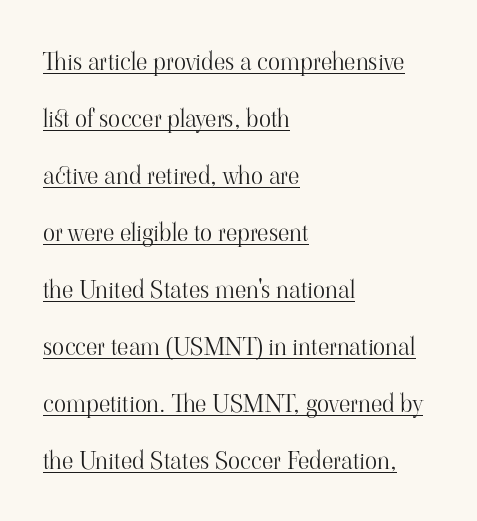
The image shows 25 px text type, upright; set left-aligned, loose line spacing (2.28x), normal letter spacing, underlined.
